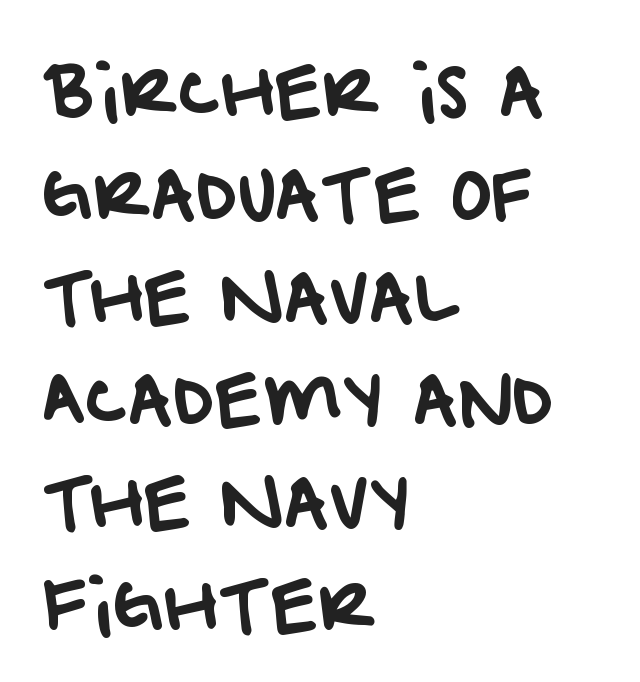
{"serif": "no", "width": "normal", "stroke_contrast": "low", "x_height": "large", "monospaced": "no", "underline": "no", "align": "left", "line_spacing": "normal", "line_spacing_ratio": 1.49, "letter_spacing": "normal", "letter_spacing_em": 0.0, "glyph_px": 69}
